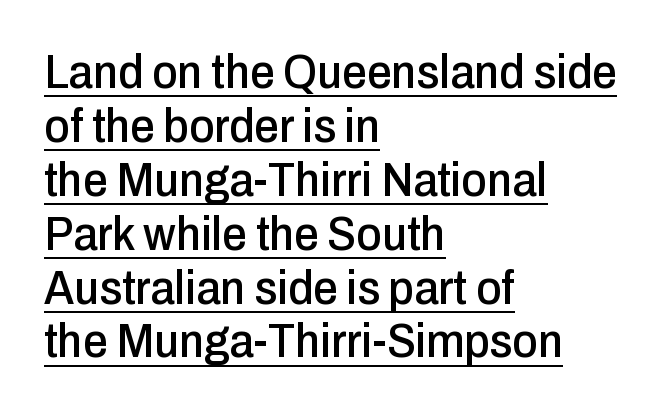
{"serif": "no", "italic": "no", "width": "condensed", "stroke_contrast": "low", "x_height": "medium", "monospaced": "no", "underline": "yes", "align": "left", "line_spacing": "tight", "line_spacing_ratio": 1.1, "letter_spacing": "normal", "letter_spacing_em": 0.0, "glyph_px": 49}
